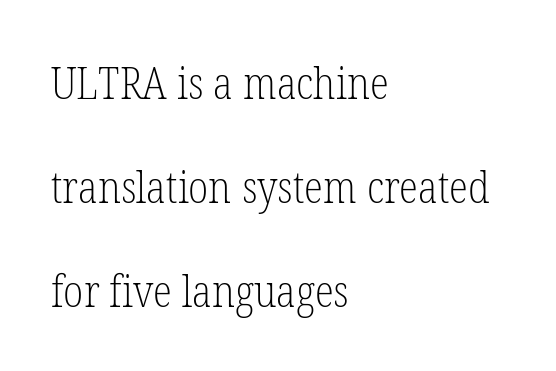
Vertically, the passage feels expansive, rows floating well apart. You could call the tracking neutral — neither tight nor loose. You can tell it's not italic because the verticals are truly vertical. Decoration check: the copy has no underline.
